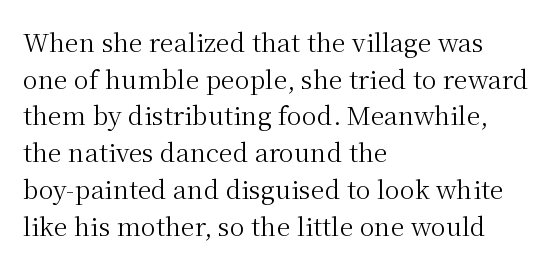
Q: Is the text bold? A: No.
Q: Is the text italic (slanted)? A: No, it is upright.
Q: Is the text underlined? A: No.
Q: How is the paragraph aligned? A: Left-aligned.
Q: Is the spacing between letters normal or unusually wide? A: Normal.
Q: Is the spacing between lines tight, normal or loose? A: Normal.
